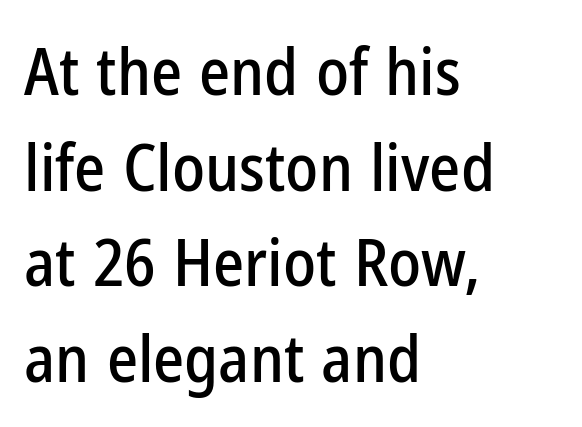
Q: Is the text italic (slanted)? A: No, it is upright.
Q: Is the typeface a serif or a sans-serif typeface? A: Sans-serif.
Q: Is the text underlined? A: No.
Q: How is the paragraph aligned? A: Left-aligned.
Q: Is the spacing between letters normal or unusually wide? A: Normal.
Q: Is the spacing between lines tight, normal or loose? A: Normal.
Q: Width (condensed, normal, or wide)? A: Condensed.
Q: Stroke contrast? A: Low.
Q: x-height? A: Medium.
Q: Monospaced? A: No.
